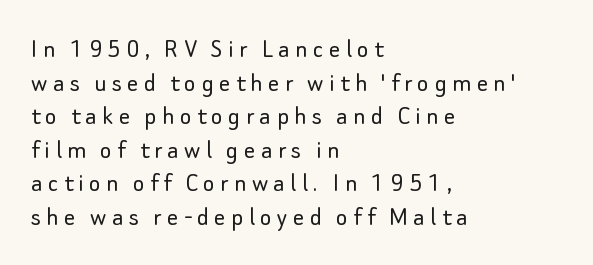
Q: Is the text bold? A: No.
Q: Is the text italic (slanted)? A: No, it is upright.
Q: Is the typeface a serif or a sans-serif typeface? A: Sans-serif.
Q: Is the text underlined? A: No.
Q: How is the paragraph aligned? A: Left-aligned.
Q: Width (condensed, normal, or wide)? A: Normal.
Q: Stroke contrast? A: Low.
Q: x-height? A: Small.
Q: Monospaced? A: No.
